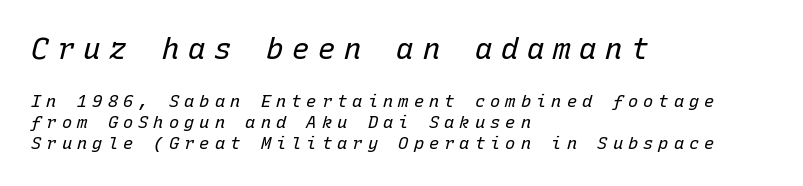
Q: Is the text bold? A: No.
Q: Is the text italic (slanted)? A: Yes, it leans right by about 15 degrees.
Q: Is the text underlined? A: No.
Q: How is the paragraph aligned? A: Left-aligned.
Q: Is the spacing between letters normal or unusually wide? A: Unusually wide.
Q: Which block of text is set in a larger size, the first (top) or the second (bottom)? A: The first (top) one.
Q: Width (condensed, normal, or wide)? A: Normal.
Q: Stroke contrast? A: Low.
Q: x-height? A: Medium.
Q: Monospaced? A: Yes.
